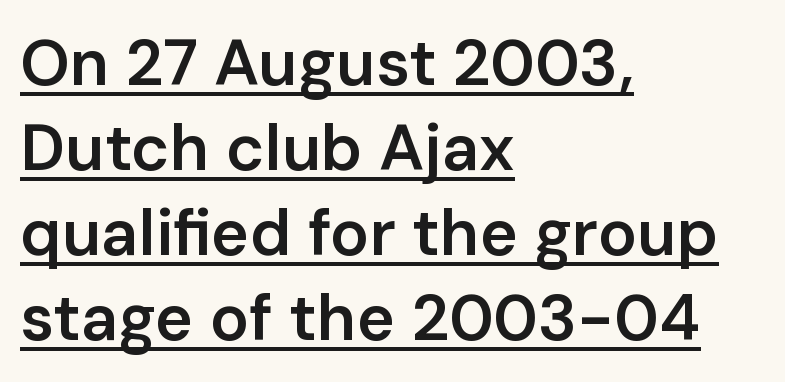
{"serif": "no", "italic": "no", "bold": "semi", "weight": "semibold", "width": "normal", "stroke_contrast": "low", "x_height": "medium", "monospaced": "no", "underline": "yes", "align": "left", "line_spacing": "normal", "line_spacing_ratio": 1.31, "letter_spacing": "normal", "letter_spacing_em": 0.0, "glyph_px": 65}
